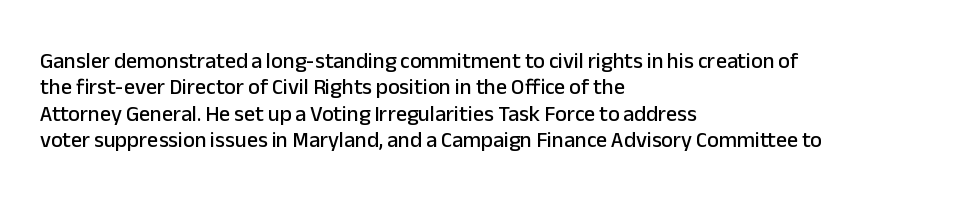
This rendering features lettering with no underline. Horizontal alignment here is leftward, the default for most running prose. These lines keep a tight, regular rhythm from letter to letter. A typesetter would mark this as roman, not italic.
